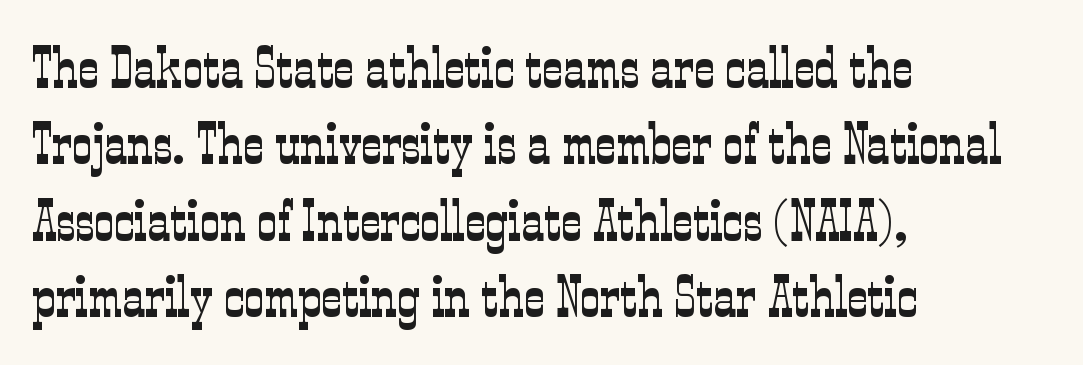
{"serif": "yes", "italic": "no", "bold": "no", "weight": "light", "width": "condensed", "stroke_contrast": "low", "x_height": "medium", "monospaced": "no", "underline": "no", "align": "left", "line_spacing": "normal", "line_spacing_ratio": 1.34, "letter_spacing": "normal", "letter_spacing_em": 0.0, "glyph_px": 57}
